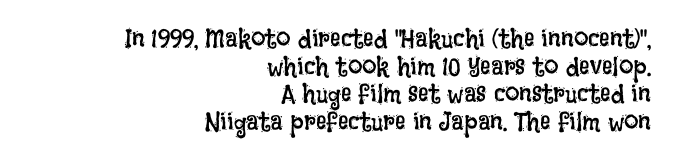
Q: Is the text bold? A: No.
Q: Is the text italic (slanted)? A: No, it is upright.
Q: Is the text underlined? A: No.
Q: How is the paragraph aligned? A: Right-aligned.
Q: Is the spacing between letters normal or unusually wide? A: Normal.
Q: Is the spacing between lines tight, normal or loose? A: Tight.
